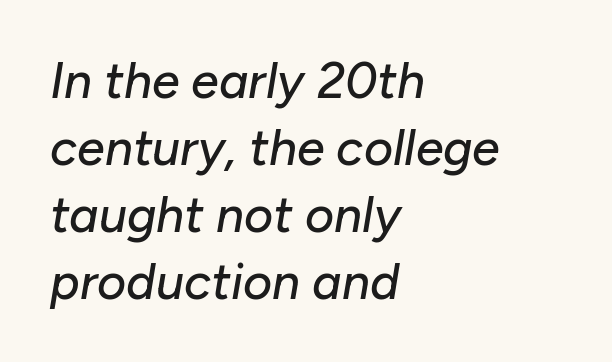
The image shows 50 px text type, italic (leaning right); set left-aligned, normal line spacing (1.34x), normal letter spacing, not underlined; low stroke contrast and a medium x-height.
